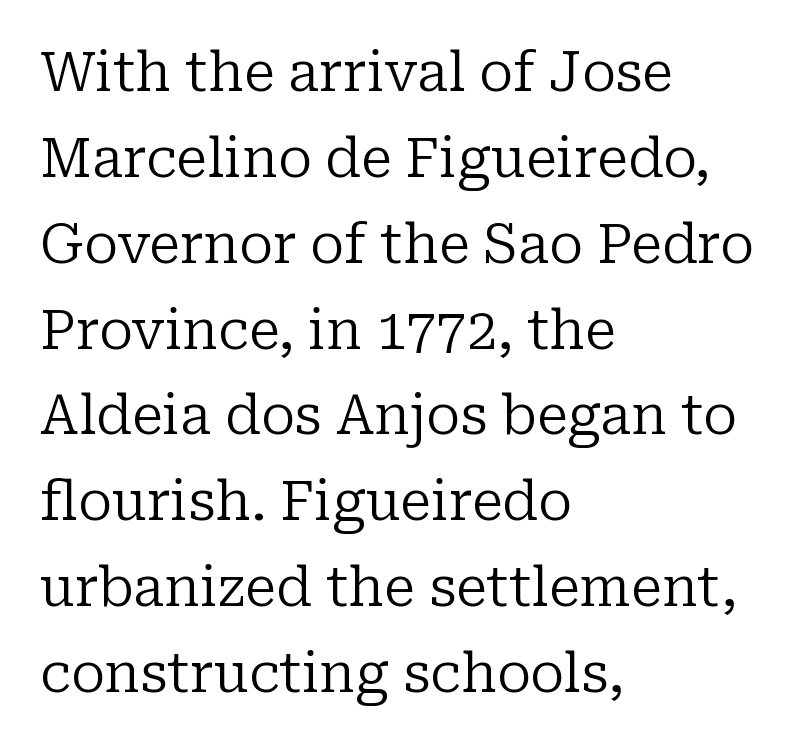
Q: Is the text bold? A: No.
Q: Is the text italic (slanted)? A: No, it is upright.
Q: Is the typeface a serif or a sans-serif typeface? A: Serif.
Q: Is the text underlined? A: No.
Q: How is the paragraph aligned? A: Left-aligned.
Q: Is the spacing between letters normal or unusually wide? A: Normal.
Q: Is the spacing between lines tight, normal or loose? A: Normal.
Q: Width (condensed, normal, or wide)? A: Normal.
Q: Stroke contrast? A: Low.
Q: x-height? A: Medium.
Q: Monospaced? A: No.
